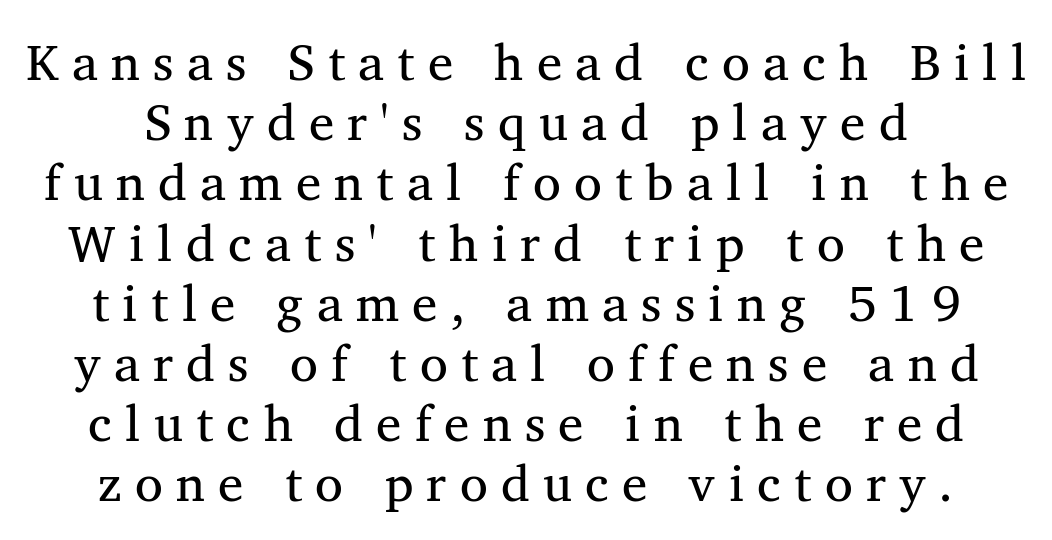
The image shows 51 px regular-weight serif type, upright; set line spacing 1.18x, unusually wide letter spacing (+0.26 em), not underlined; medium stroke contrast and a medium x-height.
